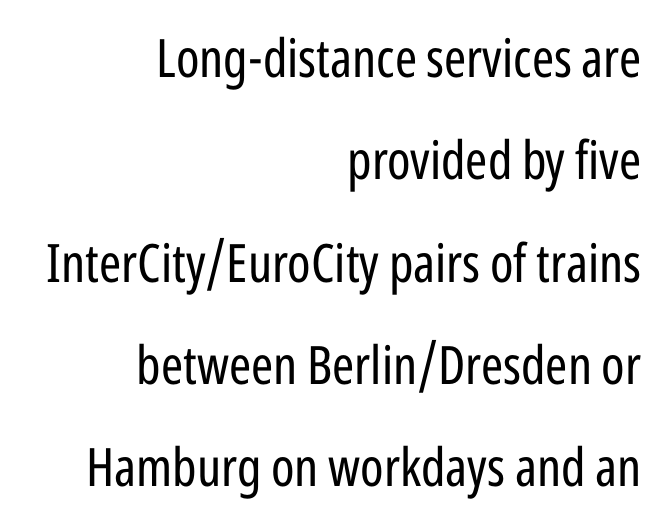
Q: Is the text bold? A: No.
Q: Is the text italic (slanted)? A: No, it is upright.
Q: Is the typeface a serif or a sans-serif typeface? A: Sans-serif.
Q: Is the text underlined? A: No.
Q: How is the paragraph aligned? A: Right-aligned.
Q: Is the spacing between letters normal or unusually wide? A: Normal.
Q: Is the spacing between lines tight, normal or loose? A: Loose.
Q: Width (condensed, normal, or wide)? A: Condensed.
Q: Stroke contrast? A: Low.
Q: x-height? A: Medium.
Q: Monospaced? A: No.
